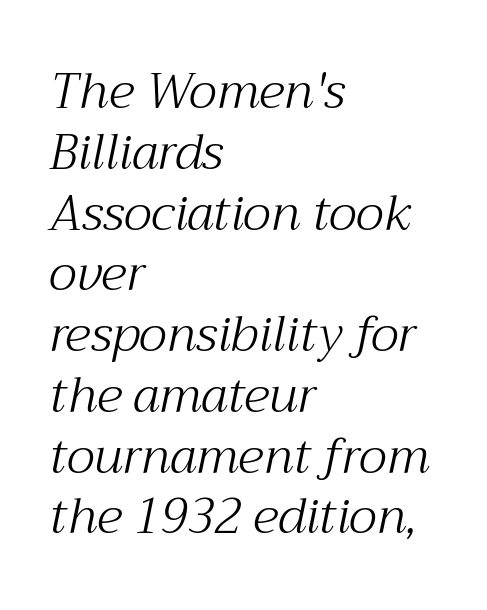
{"serif": "yes", "italic": "yes", "lean": "right", "slant_degrees": 12, "bold": "no", "weight": "light", "width": "normal", "stroke_contrast": "medium", "x_height": "medium", "monospaced": "no", "underline": "no", "align": "left", "line_spacing_ratio": 1.24, "letter_spacing": "normal", "letter_spacing_em": 0.0, "glyph_px": 49}
